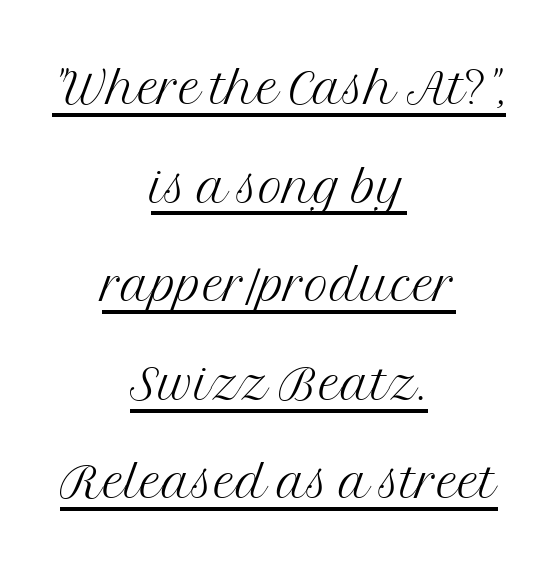
{"serif": "yes", "bold": "no", "weight": "light", "width": "normal", "stroke_contrast": "medium", "x_height": "medium", "monospaced": "no", "underline": "yes", "align": "center", "line_spacing": "normal", "line_spacing_ratio": 1.45, "letter_spacing": "normal", "letter_spacing_em": 0.0, "glyph_px": 68}
